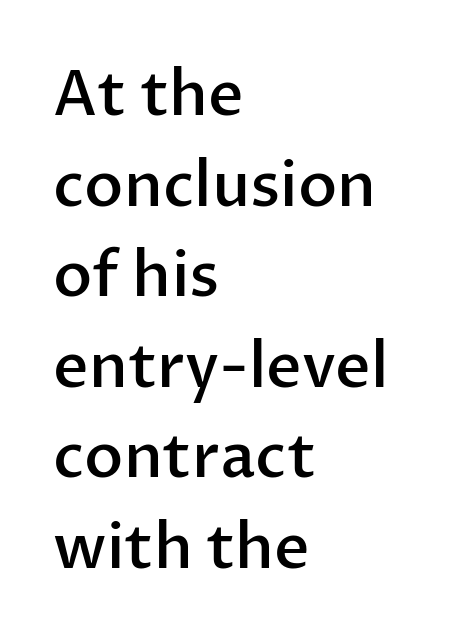
{"serif": "no", "italic": "no", "bold": "semi", "weight": "semibold", "width": "normal", "stroke_contrast": "low", "x_height": "medium", "monospaced": "no", "underline": "no", "align": "left", "line_spacing": "normal", "line_spacing_ratio": 1.46, "letter_spacing": "normal", "letter_spacing_em": 0.0, "glyph_px": 62}
